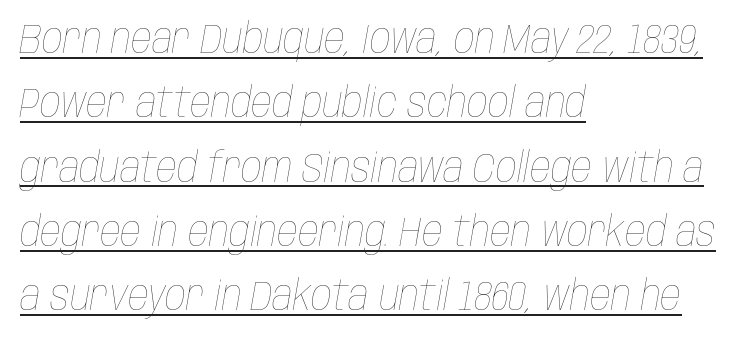
{"italic": "yes", "lean": "right", "slant_degrees": 10, "bold": "no", "weight": "thin", "width": "condensed", "stroke_contrast": "low", "x_height": "large", "monospaced": "no", "underline": "yes", "align": "left", "line_spacing": "normal", "line_spacing_ratio": 1.57, "letter_spacing": "normal", "letter_spacing_em": 0.0, "glyph_px": 41}
